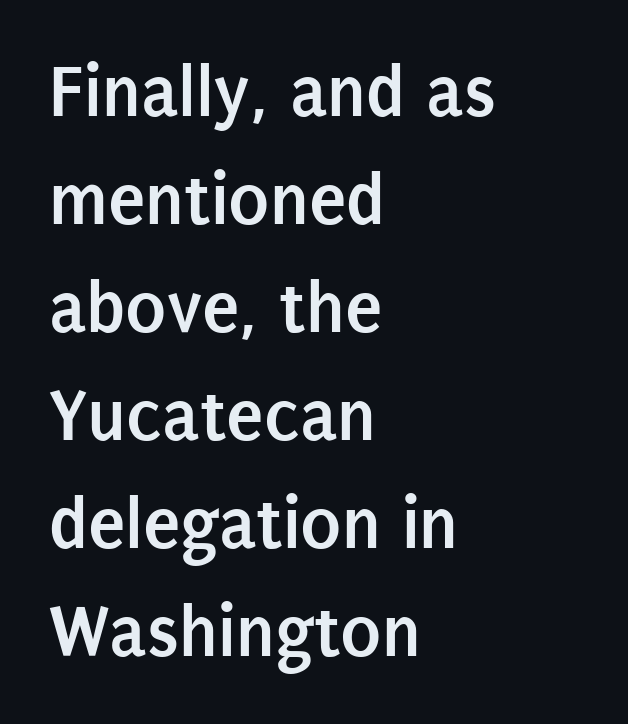
The image shows 76 px semibold, condensed sans-serif type, upright; set left-aligned, normal line spacing (1.42x), normal letter spacing, not underlined; low stroke contrast and a large x-height.
